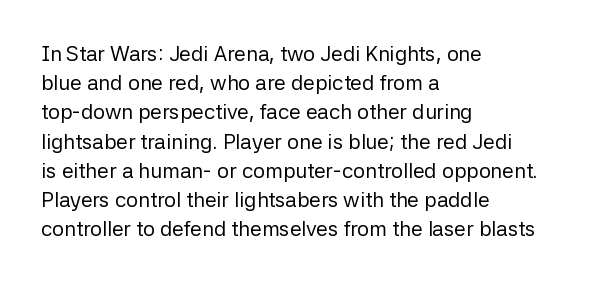
Q: Is the text bold? A: No.
Q: Is the text italic (slanted)? A: No, it is upright.
Q: Is the text underlined? A: No.
Q: How is the paragraph aligned? A: Left-aligned.
Q: Is the spacing between letters normal or unusually wide? A: Normal.
Q: Is the spacing between lines tight, normal or loose? A: Normal.
